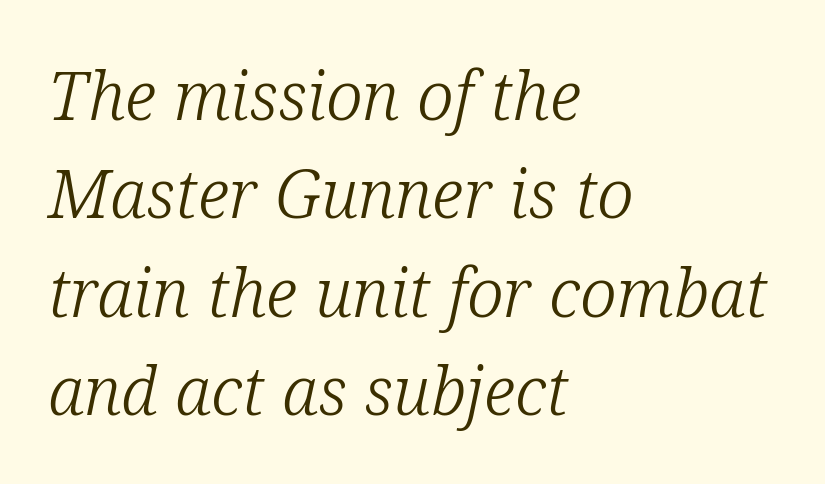
{"serif": "yes", "italic": "yes", "lean": "right", "slant_degrees": 12, "bold": "no", "weight": "light", "width": "normal", "stroke_contrast": "low", "x_height": "medium", "monospaced": "no", "underline": "no", "align": "left", "line_spacing": "normal", "line_spacing_ratio": 1.47, "letter_spacing": "normal", "letter_spacing_em": 0.0, "glyph_px": 67}
